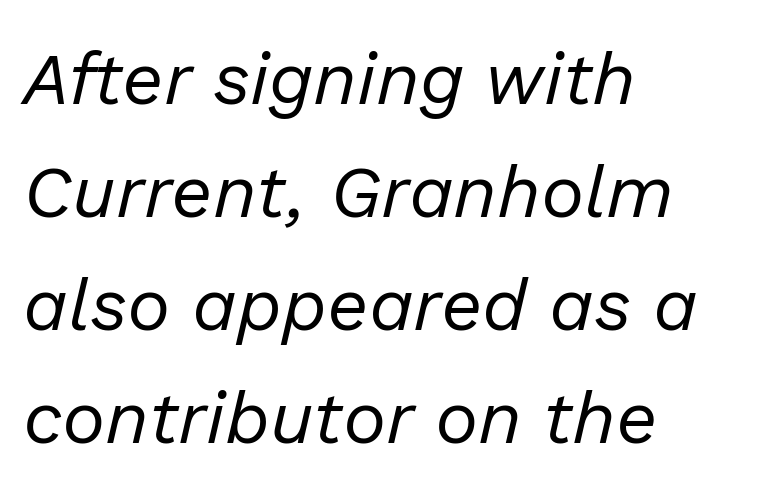
The image shows 73 px regular-weight type, italic (leaning right); set left-aligned, normal line spacing (1.55x), normal letter spacing, not underlined; low stroke contrast and a medium x-height.
